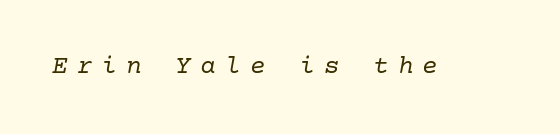
Q: Is the text bold? A: No.
Q: Is the text italic (slanted)? A: Yes, it leans right by about 10 degrees.
Q: Is the text underlined? A: No.
Q: Is the spacing between letters normal or unusually wide? A: Unusually wide.
